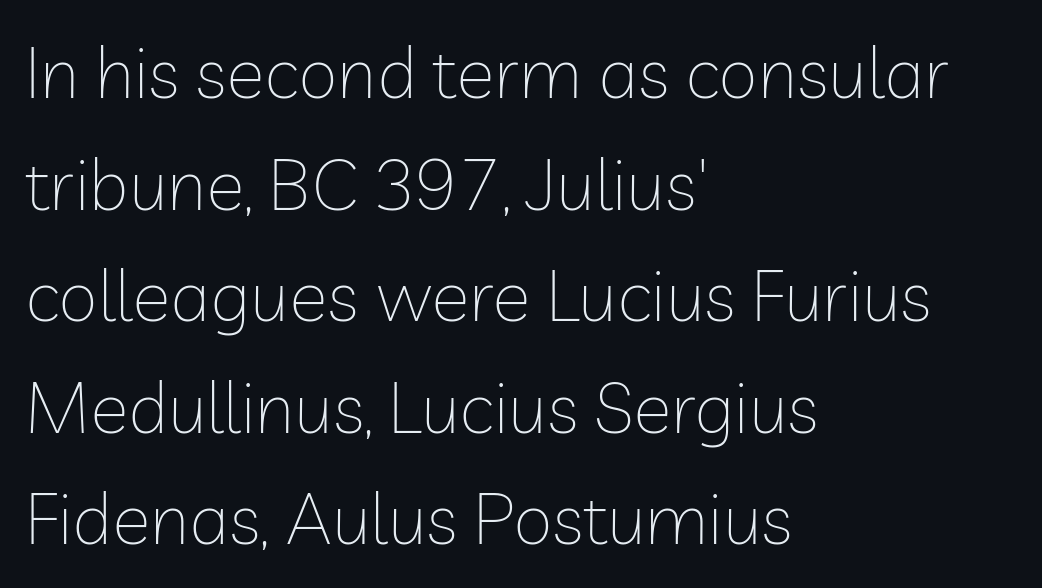
The image shows 72 px thin sans-serif type, upright; set left-aligned, normal line spacing (1.55x), normal letter spacing, not underlined; low stroke contrast and a medium x-height.
